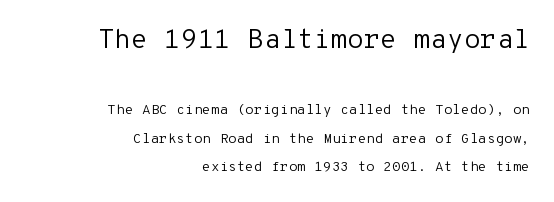
{"italic": "no", "bold": "no", "underline": "no", "align": "right", "line_spacing": "loose", "line_spacing_ratio": 2.05, "letter_spacing": "normal", "letter_spacing_em": 0.0, "larger_block": "first", "size_ratio": 1.93, "glyph_px": 27}
